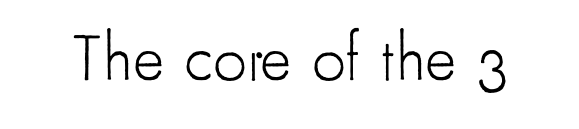
The image shows 66 px light, condensed sans-serif type, upright; set normal letter spacing, not underlined; low stroke contrast and a small x-height.
